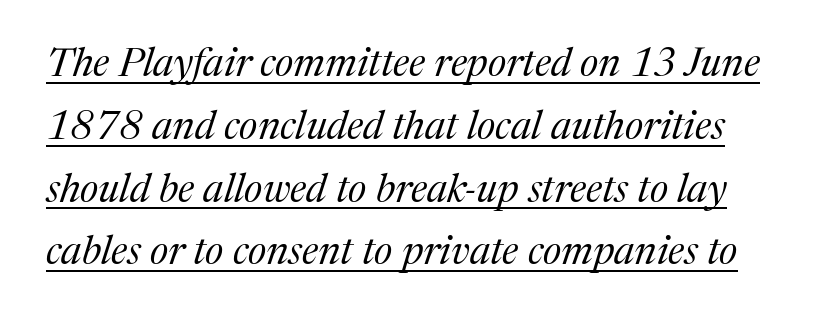
Q: Is the text bold? A: No.
Q: Is the text italic (slanted)? A: Yes, it leans right by about 17 degrees.
Q: Is the typeface a serif or a sans-serif typeface? A: Serif.
Q: Is the text underlined? A: Yes.
Q: Is the spacing between letters normal or unusually wide? A: Normal.
Q: Is the spacing between lines tight, normal or loose? A: Normal.
Q: Width (condensed, normal, or wide)? A: Normal.
Q: Stroke contrast? A: Medium.
Q: x-height? A: Medium.
Q: Monospaced? A: No.
